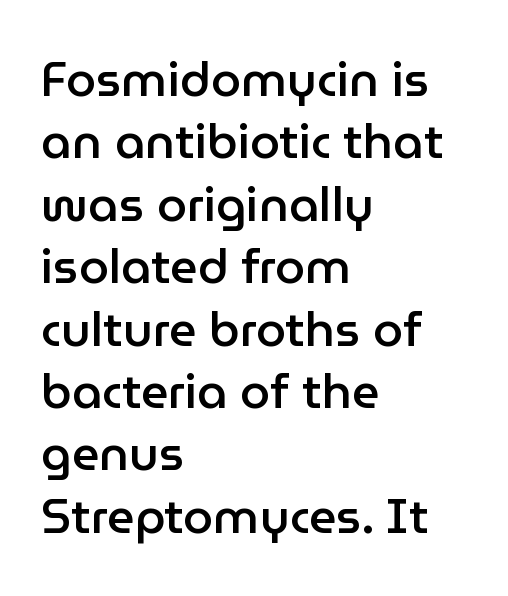
Q: Is the text bold? A: Semi-bold.
Q: Is the text italic (slanted)? A: No, it is upright.
Q: Is the typeface a serif or a sans-serif typeface? A: Sans-serif.
Q: Is the text underlined? A: No.
Q: How is the paragraph aligned? A: Left-aligned.
Q: Is the spacing between letters normal or unusually wide? A: Normal.
Q: Is the spacing between lines tight, normal or loose? A: Normal.
Q: Width (condensed, normal, or wide)? A: Normal.
Q: Stroke contrast? A: Low.
Q: x-height? A: Medium.
Q: Monospaced? A: No.
